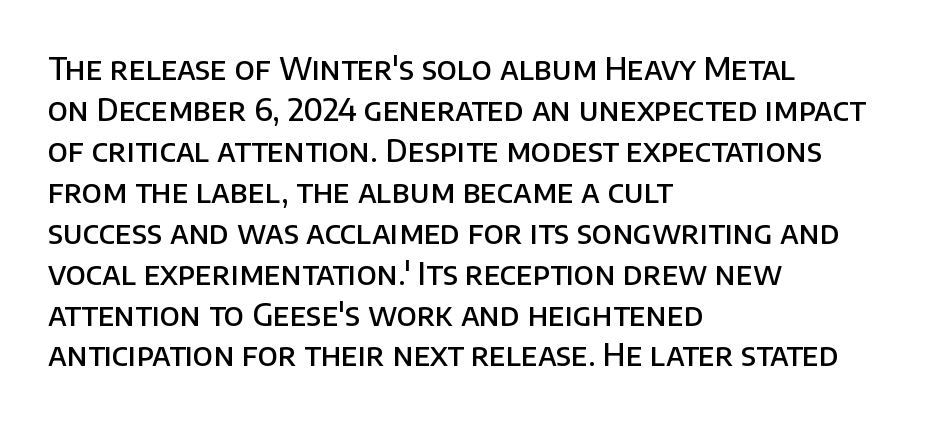
The space between consecutive lines is moderate. Posture: straight, roman, zero tilt. Default kerning and tracking; the words read as compact shapes. Is this a fixed-width face? No — the glyphs have proportional, varying widths. Compared with an ordinary text face, these strokes are moderately heavier — a semibold.
